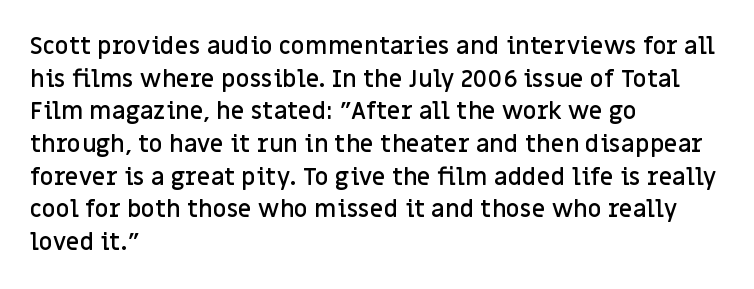
The image shows 24 px text type, upright; set left-aligned, normal line spacing (1.36x), normal letter spacing, not underlined.
